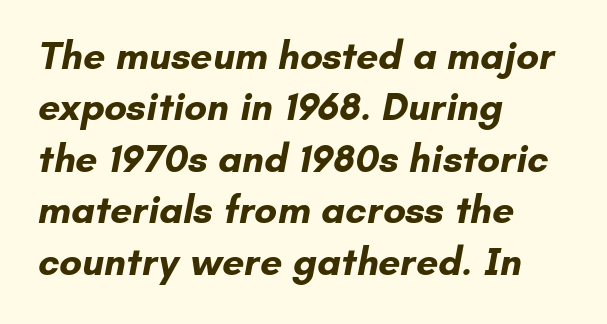
The image shows 39 px bold sans-serif type; set left-aligned, normal line spacing (1.32x), normal letter spacing, not underlined; low stroke contrast and a small x-height.
